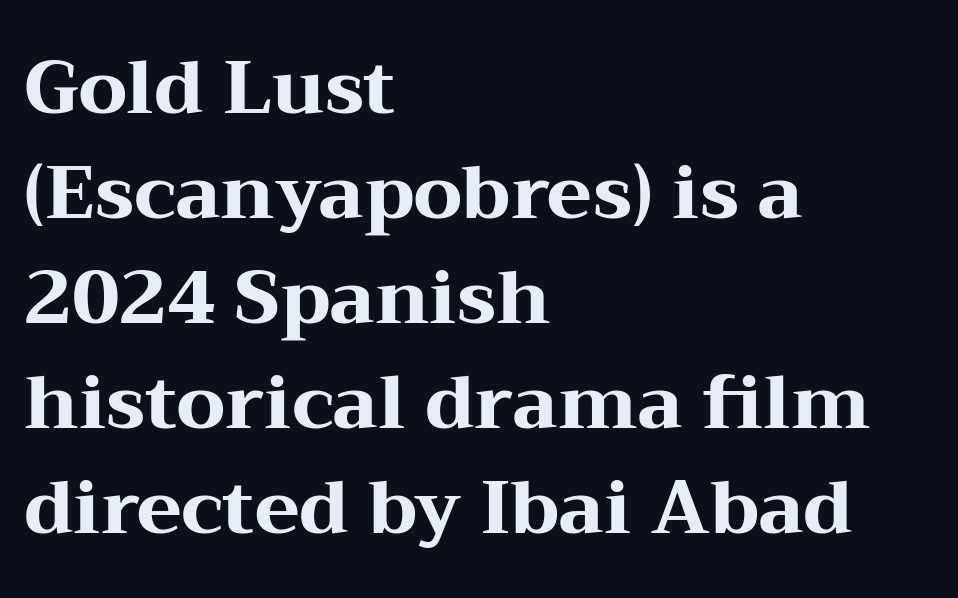
The image shows 74 px heavy, wide serif type, upright; set left-aligned, normal line spacing (1.42x), normal letter spacing, not underlined; medium stroke contrast and a medium x-height.
